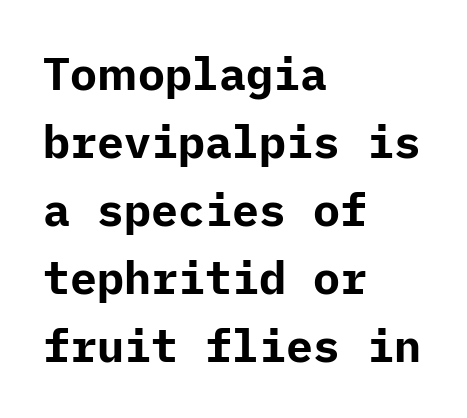
Thick stems and heavy bowls — unmistakably bold. The font's upright variant was chosen for this text. The passage shown stacks its lines at a standard gap. Teacher's note: observe the even left margin — that is flush-left alignment. This rendering features lettering with no underline. Observe the ordinary spacing: letters are neighbours, not strangers.
